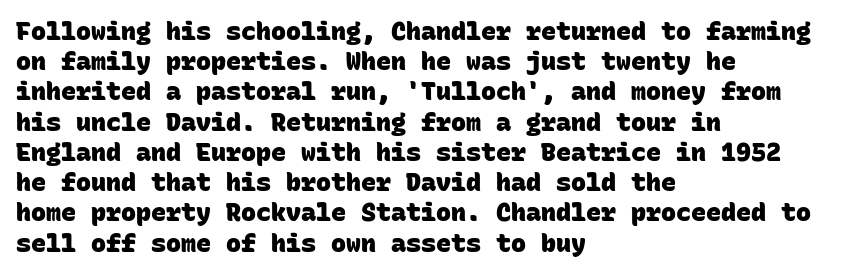
The image shows 25 px bold type; set left-aligned, line spacing 1.21x, normal letter spacing, not underlined.
